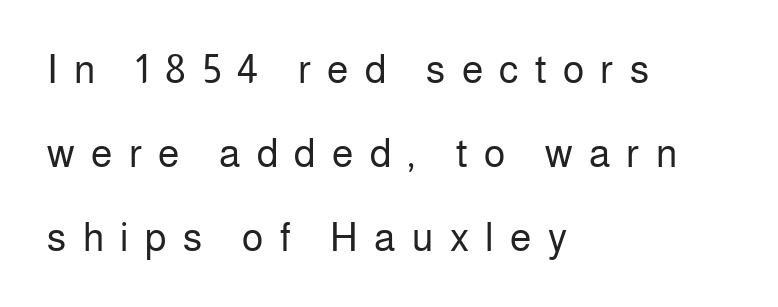
Descender tails drop into unmarked territory. The paragraph shown leans on its left margin. Is the stroke heavy? The answer is a plain regular-or-lighter. You can tell from the bare stems that sans-serif type was used. Varying glyph widths throughout — classic text-font behaviour.
